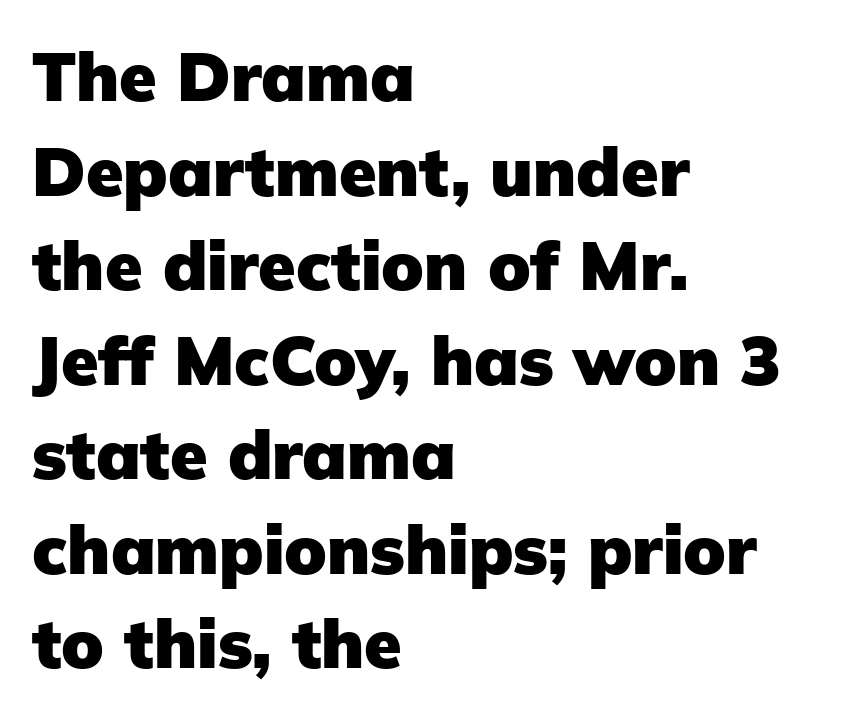
The image shows 68 px heavy sans-serif type, upright; set left-aligned, normal line spacing (1.39x), normal letter spacing, not underlined; low stroke contrast and a medium x-height.
